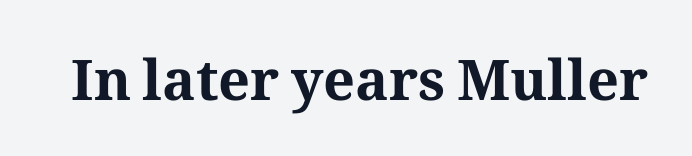
Q: Is the text bold? A: Yes.
Q: Is the text italic (slanted)? A: No, it is upright.
Q: Is the typeface a serif or a sans-serif typeface? A: Serif.
Q: Is the text underlined? A: No.
Q: Is the spacing between letters normal or unusually wide? A: Normal.
Q: Width (condensed, normal, or wide)? A: Normal.
Q: Stroke contrast? A: Medium.
Q: x-height? A: Medium.
Q: Monospaced? A: No.
